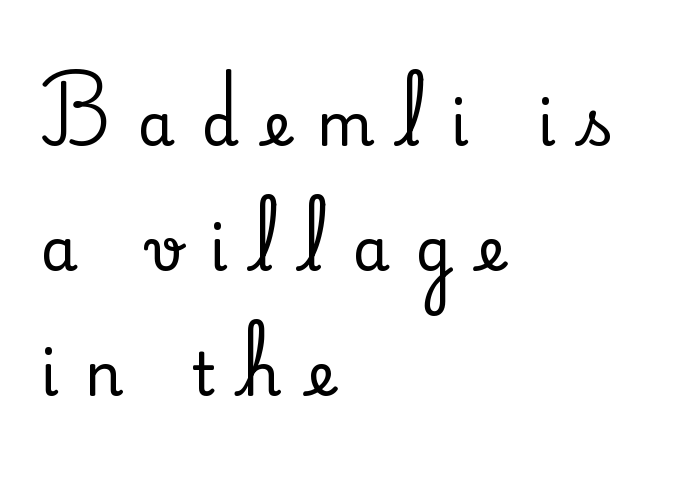
The image shows 60 px serif type, upright; set left-aligned, loose line spacing (2.08x), unusually wide letter spacing (+0.43 em), not underlined; medium stroke contrast and a small x-height.
